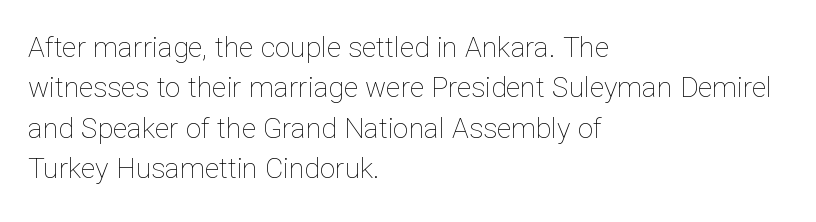
The image shows 28 px thin type, upright; set left-aligned, normal line spacing (1.44x), normal letter spacing, not underlined; low stroke contrast and a medium x-height.
